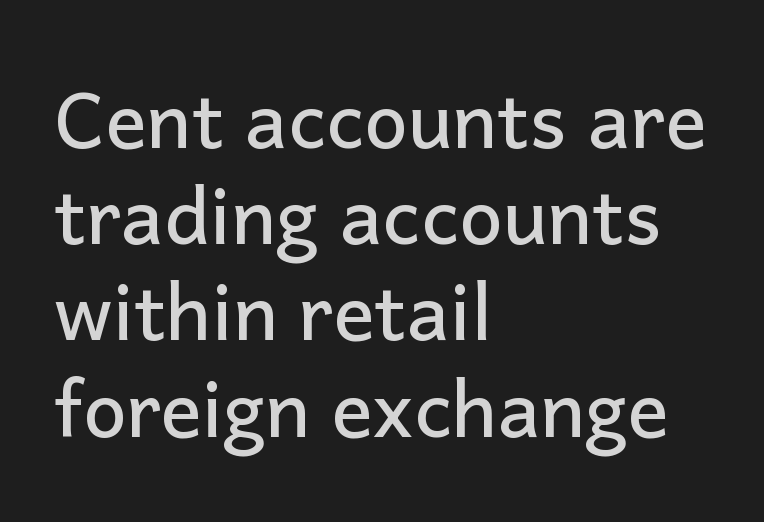
Q: Is the text italic (slanted)? A: No, it is upright.
Q: Is the typeface a serif or a sans-serif typeface? A: Sans-serif.
Q: Is the text underlined? A: No.
Q: How is the paragraph aligned? A: Left-aligned.
Q: Is the spacing between letters normal or unusually wide? A: Normal.
Q: Is the spacing between lines tight, normal or loose? A: Normal.
Q: Width (condensed, normal, or wide)? A: Normal.
Q: Stroke contrast? A: Low.
Q: x-height? A: Medium.
Q: Monospaced? A: No.
